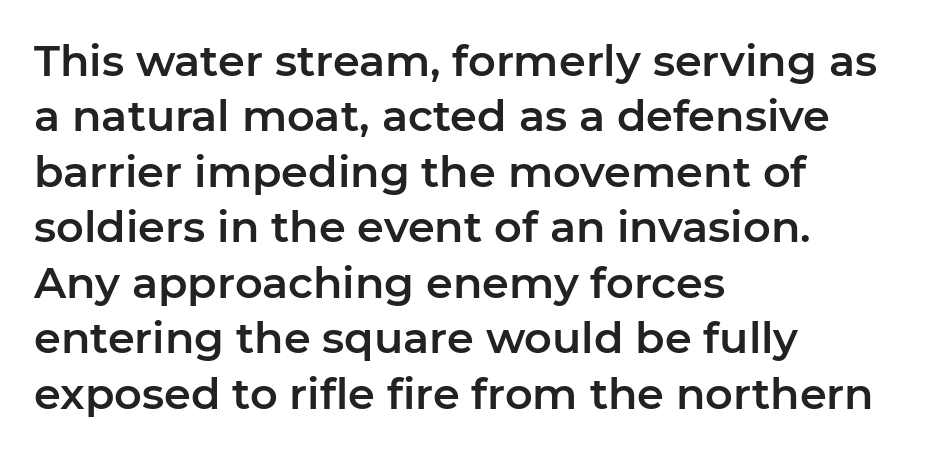
The lettering stays uniformly vertical, giving the passage a roman look. Glyph-to-glyph distance matches everyday printed text. Baseline-to-baseline distance is the conventional proportion of letter height. The passage shown is typed in a proportional face where columns would drift.
